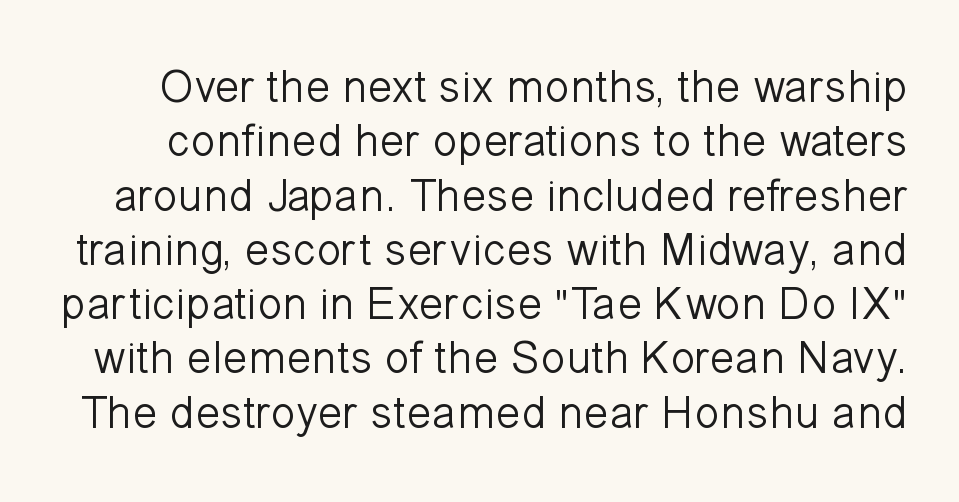
The image shows 46 px light sans-serif type, upright; set line spacing 1.18x, normal letter spacing, not underlined; low stroke contrast and a medium x-height.
